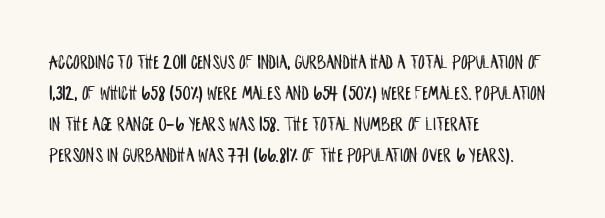
{"italic": "no", "underline": "no", "align": "left", "line_spacing": "normal", "line_spacing_ratio": 1.48, "letter_spacing": "normal", "letter_spacing_em": 0.0, "glyph_px": 21}
